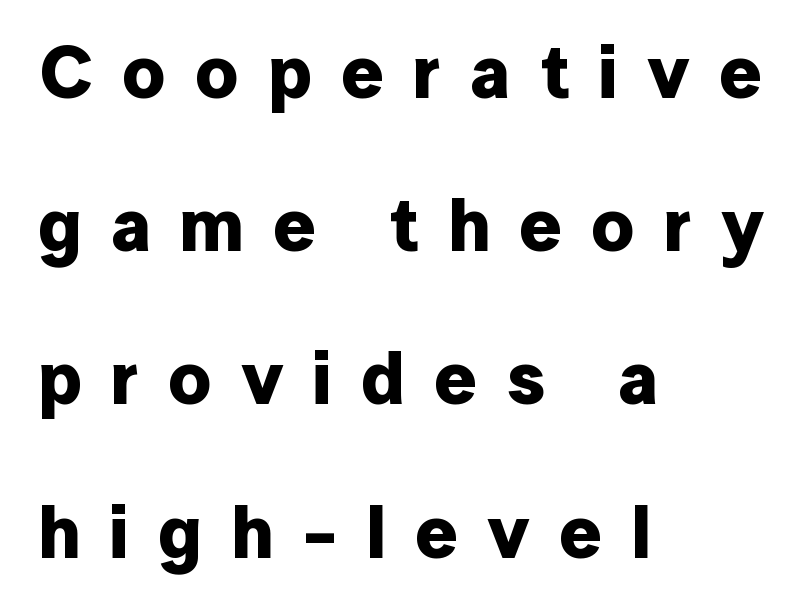
{"serif": "no", "italic": "no", "bold": "yes", "weight": "bold", "width": "normal", "stroke_contrast": "low", "x_height": "medium", "monospaced": "no", "underline": "no", "align": "left", "line_spacing": "loose", "line_spacing_ratio": 2.07, "letter_spacing": "wide", "letter_spacing_em": 0.39, "glyph_px": 74}
